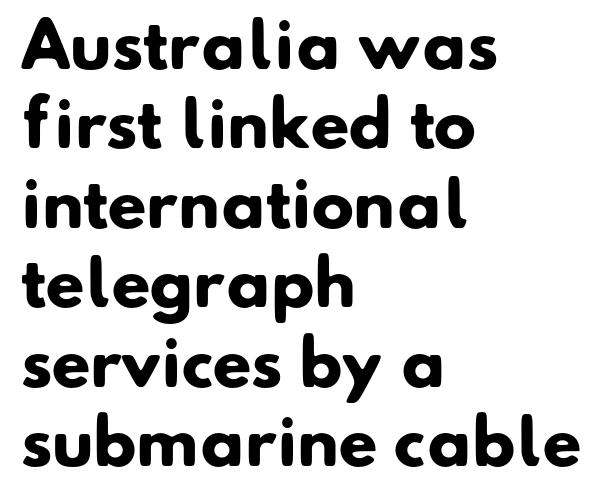
{"serif": "no", "bold": "yes", "weight": "heavy", "width": "normal", "stroke_contrast": "low", "x_height": "small", "monospaced": "no", "underline": "no", "align": "left", "line_spacing": "normal", "line_spacing_ratio": 1.26, "letter_spacing": "normal", "letter_spacing_em": 0.0, "glyph_px": 63}
